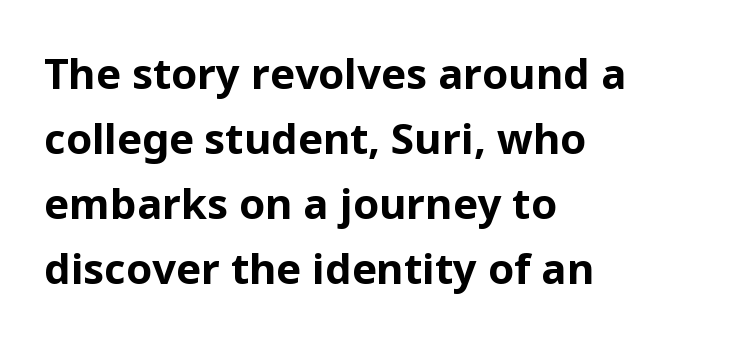
{"serif": "no", "italic": "no", "bold": "yes", "weight": "bold", "width": "normal", "stroke_contrast": "low", "x_height": "medium", "monospaced": "no", "underline": "no", "align": "left", "line_spacing": "normal", "line_spacing_ratio": 1.55, "letter_spacing": "normal", "letter_spacing_em": 0.0, "glyph_px": 42}
